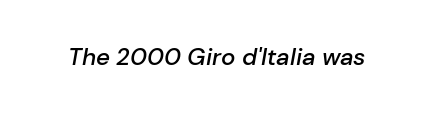
Q: Is the text bold? A: Semi-bold.
Q: Is the text italic (slanted)? A: Yes, it leans right by about 10 degrees.
Q: Is the text underlined? A: No.
Q: Is the spacing between letters normal or unusually wide? A: Normal.
